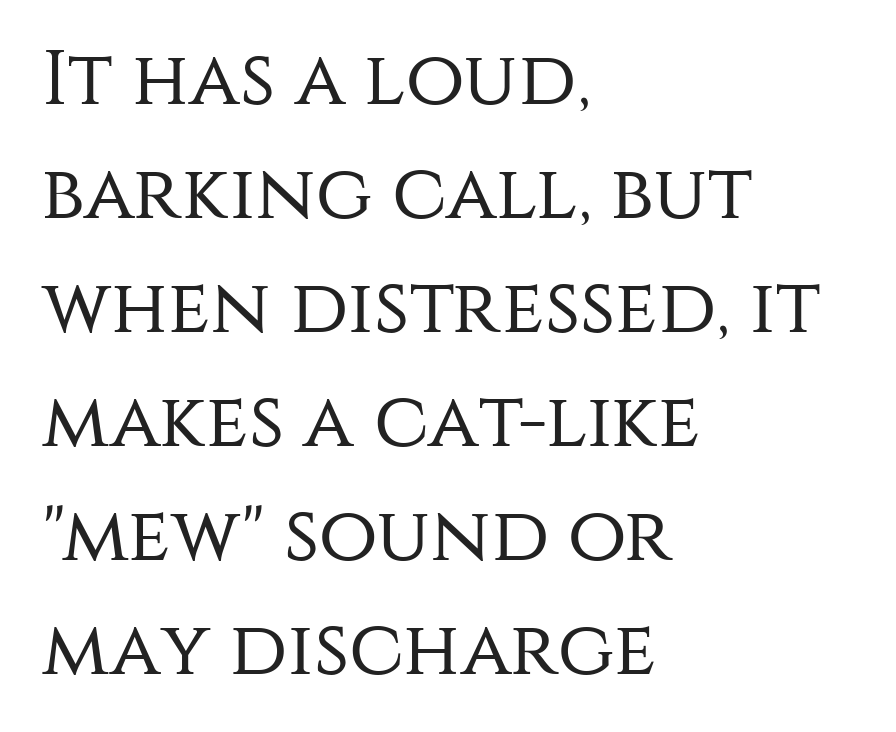
The image shows 77 px regular-weight sans-serif type, upright; set left-aligned, normal line spacing (1.48x), normal letter spacing, not underlined; medium stroke contrast and a large x-height.
